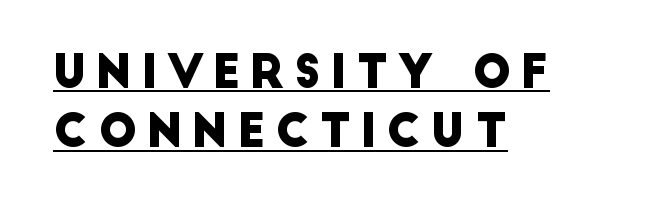
The image shows 46 px sans-serif type; set left-aligned, normal line spacing (1.29x), unusually wide letter spacing (+0.2 em), underlined; low stroke contrast and a large x-height.
